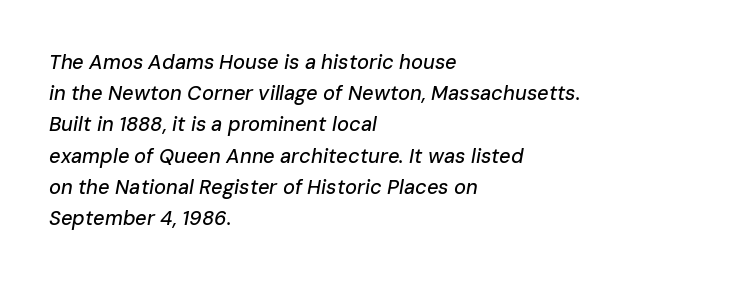
{"italic": "yes", "lean": "right", "slant_degrees": 10, "underline": "no", "align": "left", "line_spacing": "normal", "line_spacing_ratio": 1.56, "letter_spacing": "normal", "letter_spacing_em": 0.0, "glyph_px": 20}
